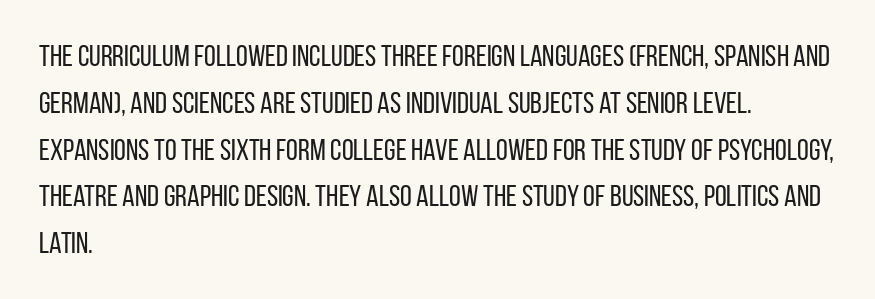
{"serif": "no", "italic": "no", "bold": "no", "weight": "regular", "width": "condensed", "stroke_contrast": "low", "x_height": "large", "monospaced": "no", "underline": "no", "align": "left", "line_spacing": "normal", "line_spacing_ratio": 1.56, "letter_spacing": "normal", "letter_spacing_em": 0.0, "glyph_px": 30}
